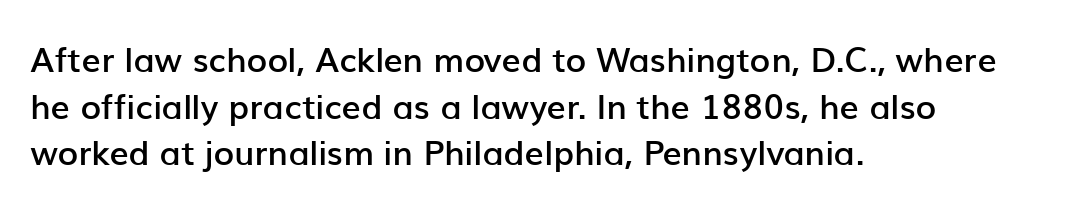
{"serif": "no", "italic": "no", "bold": "semi", "weight": "semibold", "width": "normal", "stroke_contrast": "low", "x_height": "medium", "monospaced": "no", "underline": "no", "align": "left", "line_spacing": "normal", "line_spacing_ratio": 1.37, "letter_spacing": "normal", "letter_spacing_em": 0.0, "glyph_px": 34}
